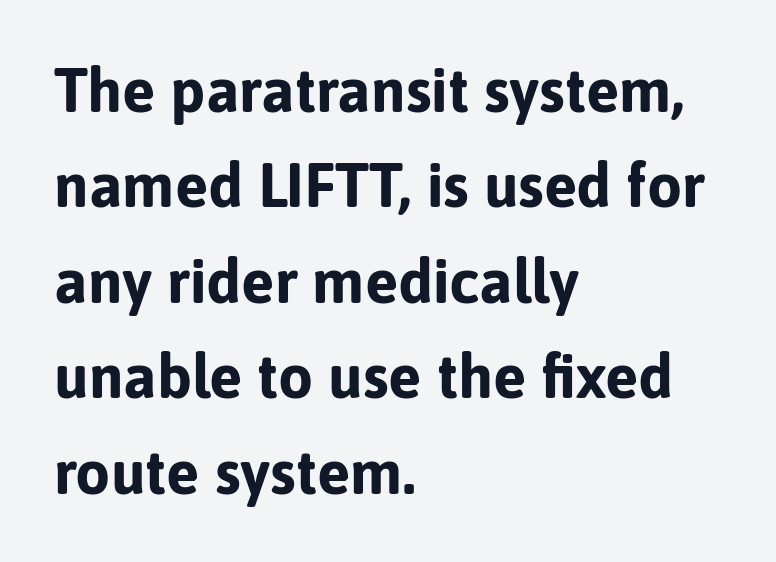
{"serif": "no", "italic": "no", "bold": "yes", "weight": "bold", "width": "normal", "stroke_contrast": "low", "x_height": "medium", "monospaced": "no", "underline": "no", "align": "left", "line_spacing": "normal", "line_spacing_ratio": 1.54, "letter_spacing": "normal", "letter_spacing_em": 0.0, "glyph_px": 62}
